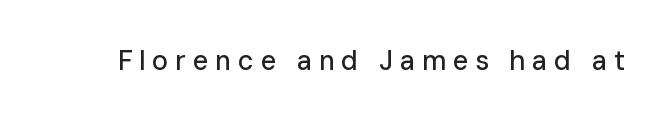
{"italic": "no", "underline": "no", "letter_spacing": "wide", "letter_spacing_em": 0.25, "glyph_px": 27}
